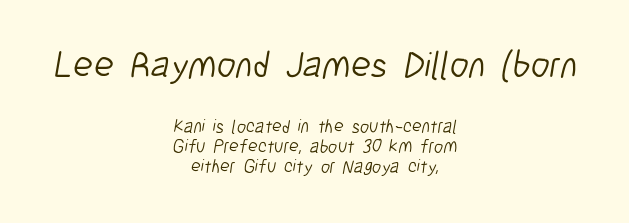
Q: Is the text bold? A: No.
Q: Is the typeface a serif or a sans-serif typeface? A: Sans-serif.
Q: Is the text underlined? A: No.
Q: How is the paragraph aligned? A: Centered.
Q: Is the spacing between letters normal or unusually wide? A: Normal.
Q: Is the spacing between lines tight, normal or loose? A: Tight.
Q: Which block of text is set in a larger size, the first (top) or the second (bottom)? A: The first (top) one.
Q: Width (condensed, normal, or wide)? A: Condensed.
Q: Stroke contrast? A: Low.
Q: x-height? A: Medium.
Q: Monospaced? A: No.
